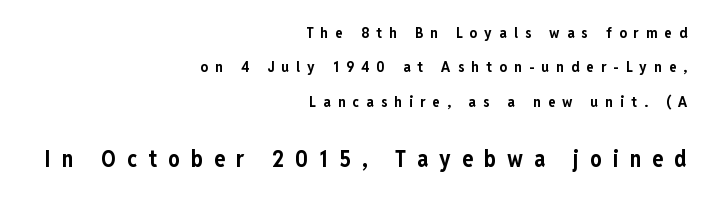
{"italic": "no", "bold": "yes", "underline": "no", "align": "right", "line_spacing": "loose", "line_spacing_ratio": 2.29, "letter_spacing": "wide", "letter_spacing_em": 0.48, "larger_block": "second", "size_ratio": 1.53, "glyph_px": 23}
